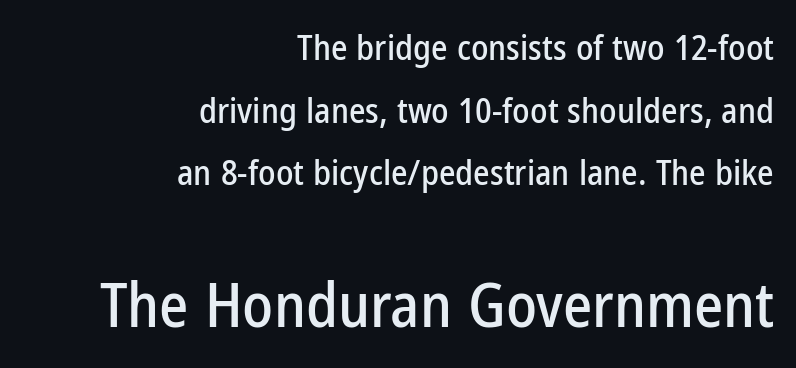
Compared with typical body copy, the letter spacing here is the same. Nope, no serifs anywhere on these letters. Compare the two chunks: the lower has the greater cap height. These lines are set flush right with a ragged left edge.
